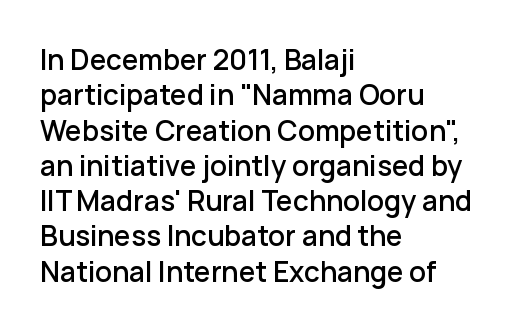
{"serif": "no", "italic": "no", "width": "normal", "stroke_contrast": "low", "x_height": "medium", "monospaced": "no", "underline": "no", "align": "left", "line_spacing": "normal", "line_spacing_ratio": 1.26, "letter_spacing": "normal", "letter_spacing_em": 0.0, "glyph_px": 28}
